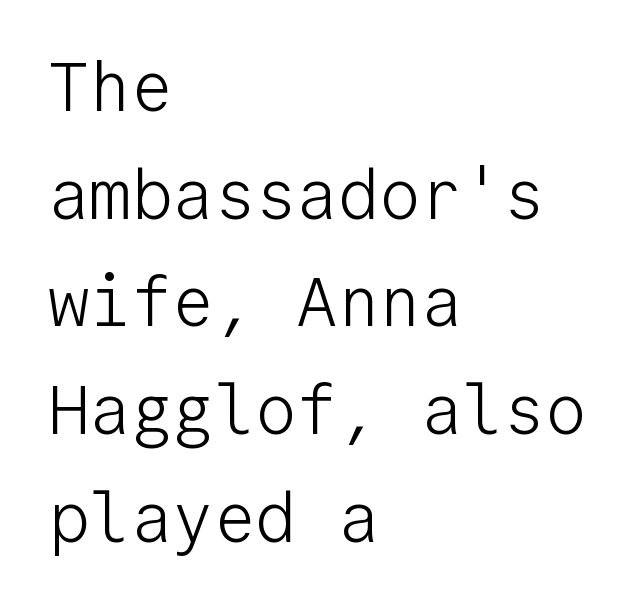
{"serif": "no", "italic": "no", "bold": "no", "weight": "light", "width": "normal", "stroke_contrast": "low", "x_height": "medium", "monospaced": "yes", "underline": "no", "align": "left", "line_spacing": "normal", "line_spacing_ratio": 1.56, "letter_spacing": "normal", "letter_spacing_em": 0.0, "glyph_px": 69}
